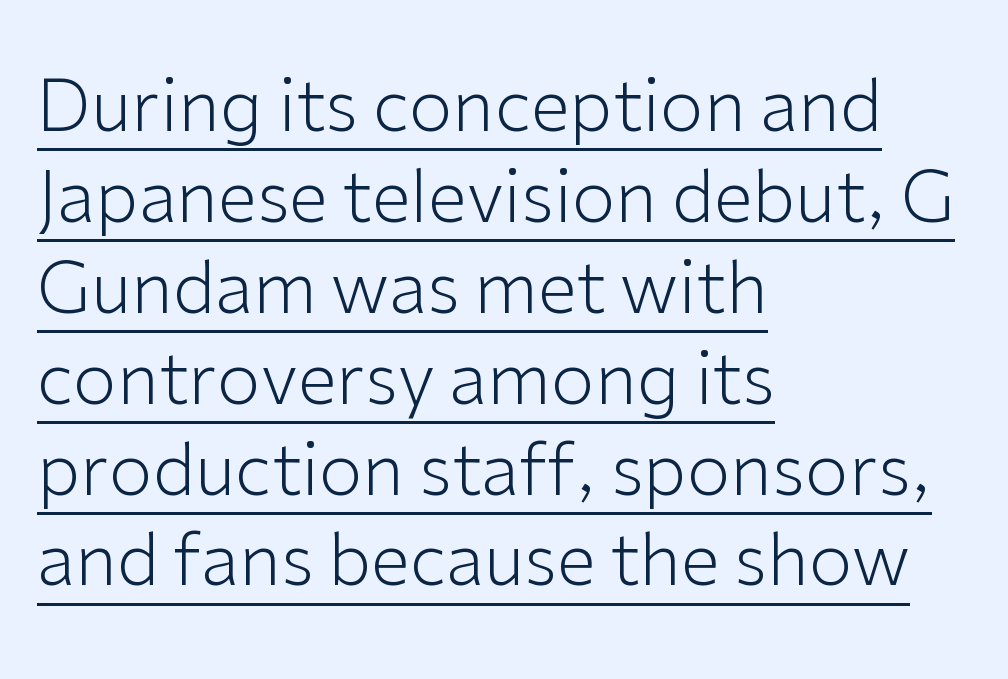
{"serif": "no", "italic": "no", "bold": "no", "weight": "light", "width": "normal", "stroke_contrast": "low", "x_height": "medium", "monospaced": "no", "underline": "yes", "align": "left", "line_spacing": "normal", "line_spacing_ratio": 1.28, "letter_spacing": "normal", "letter_spacing_em": 0.0, "glyph_px": 71}
